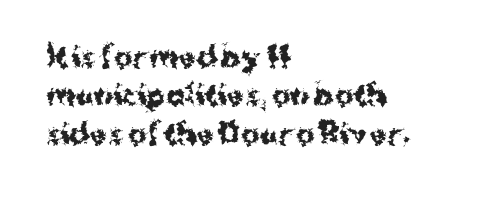
The font's upright variant was chosen for this text. Nobody touched the tracking dial on this one. A clean baseline with only descenders dipping below it. The characters look thick and weighty, a clear bold. Grotesque or geometric, the face here clearly has no serifs. The rows are spaced the way most documents space them.
